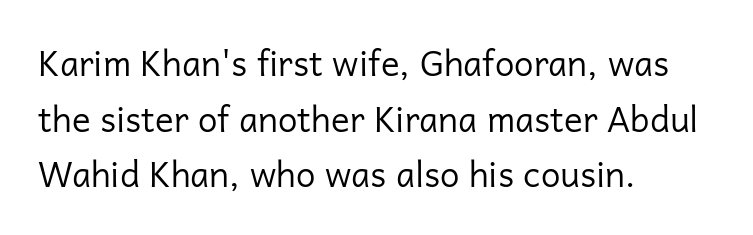
One-word summary of the alignment: left. Check under the words: just untouched page. The face used here is proportionally spaced, like ordinary book or web type. Stems here are at most as thick as an everyday book face.
